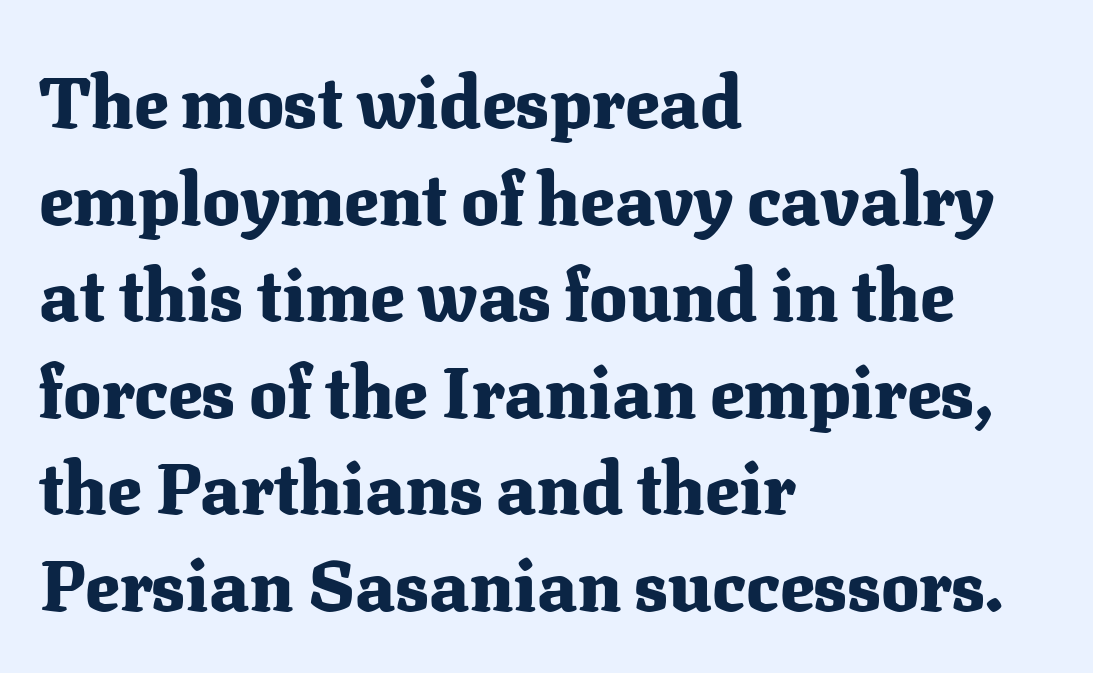
The image shows 71 px heavy serif type, upright; set left-aligned, normal line spacing (1.36x), normal letter spacing, not underlined; medium stroke contrast and a medium x-height.
